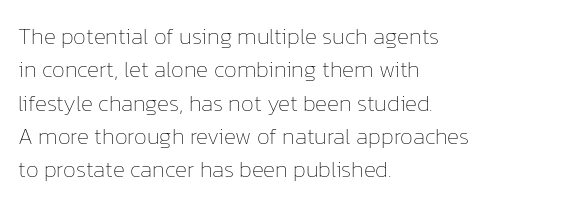
{"italic": "no", "bold": "no", "underline": "no", "align": "left", "line_spacing": "normal", "line_spacing_ratio": 1.45, "letter_spacing": "normal", "letter_spacing_em": 0.0, "glyph_px": 23}
